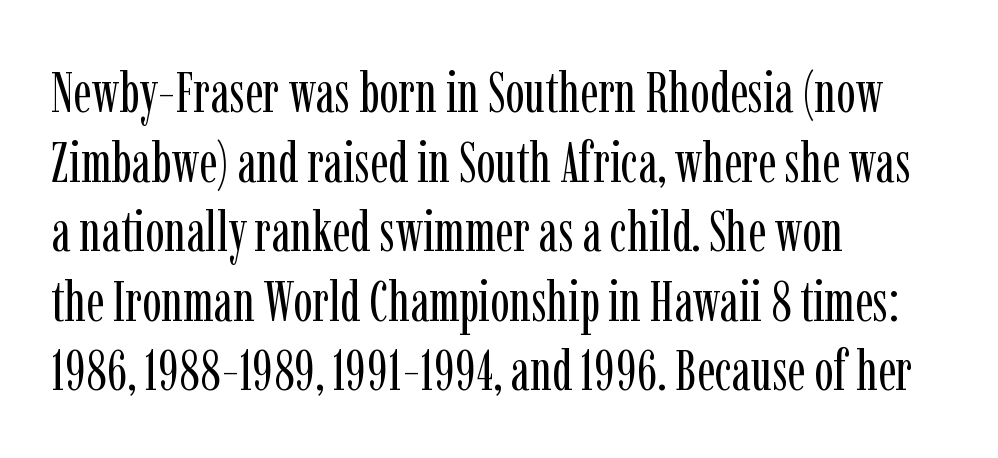
Q: Is the text bold? A: No.
Q: Is the text italic (slanted)? A: No, it is upright.
Q: Is the typeface a serif or a sans-serif typeface? A: Serif.
Q: Is the text underlined? A: No.
Q: How is the paragraph aligned? A: Left-aligned.
Q: Is the spacing between letters normal or unusually wide? A: Normal.
Q: Width (condensed, normal, or wide)? A: Condensed.
Q: Stroke contrast? A: Low.
Q: x-height? A: Medium.
Q: Monospaced? A: No.
